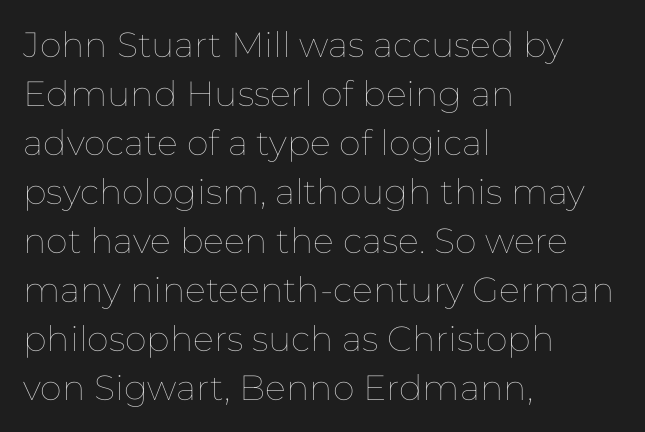
Q: Is the text bold? A: No.
Q: Is the text italic (slanted)? A: No, it is upright.
Q: Is the text underlined? A: No.
Q: How is the paragraph aligned? A: Left-aligned.
Q: Is the spacing between letters normal or unusually wide? A: Normal.
Q: Is the spacing between lines tight, normal or loose? A: Normal.
Q: Width (condensed, normal, or wide)? A: Normal.
Q: Stroke contrast? A: Low.
Q: x-height? A: Medium.
Q: Monospaced? A: No.
